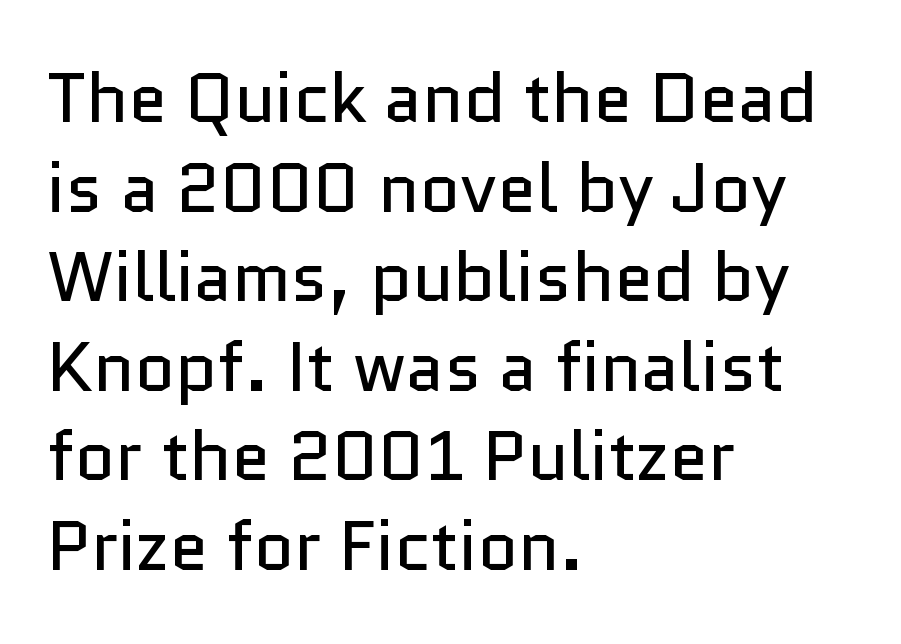
This sample has the flowing, uneven cadence of proportional lettering. In terms of letterform style, serifs are entirely absent. Compared with a typical body face, this is equally light or lighter still. The foot of each line stays bare and open. Left-aligned paragraph, ragged on the right.
